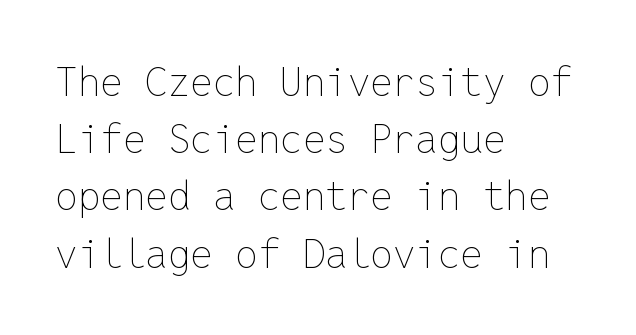
Weight class: somewhere from thin through regular. This sample keeps an unexceptional amount of space between lines. No extra tracking has been applied to these lines. The typography opts for an upright posture over an oblique one. The foot of each line stays bare and open.
